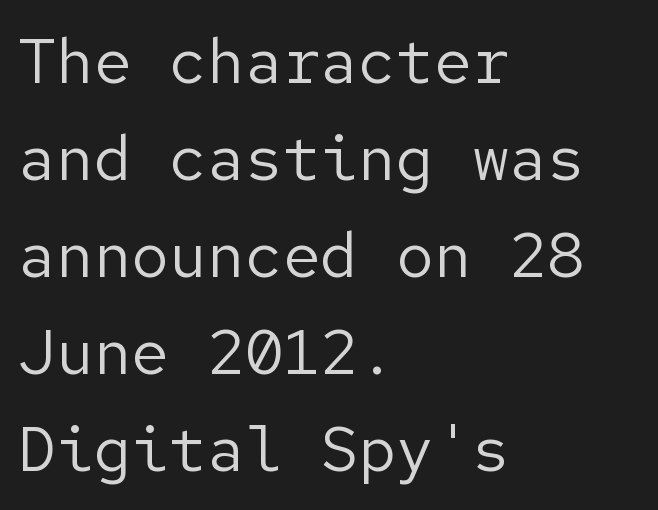
The image shows 63 px regular-weight sans-serif type, upright; set left-aligned, normal line spacing (1.54x), normal letter spacing, not underlined; low stroke contrast and a medium x-height.
